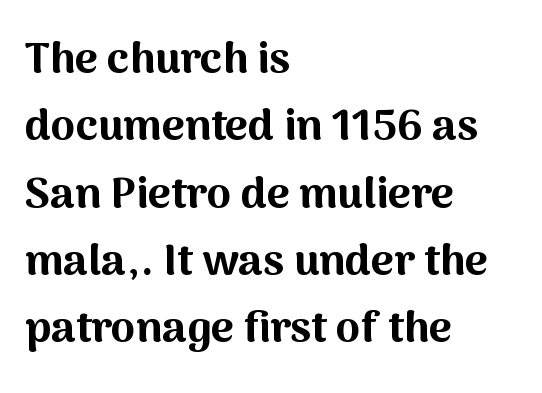
Q: Is the text bold? A: Yes.
Q: Is the text italic (slanted)? A: No, it is upright.
Q: Is the typeface a serif or a sans-serif typeface? A: Sans-serif.
Q: Is the text underlined? A: No.
Q: How is the paragraph aligned? A: Left-aligned.
Q: Is the spacing between letters normal or unusually wide? A: Normal.
Q: Is the spacing between lines tight, normal or loose? A: Normal.
Q: Width (condensed, normal, or wide)? A: Normal.
Q: Stroke contrast? A: Medium.
Q: x-height? A: Medium.
Q: Monospaced? A: No.
